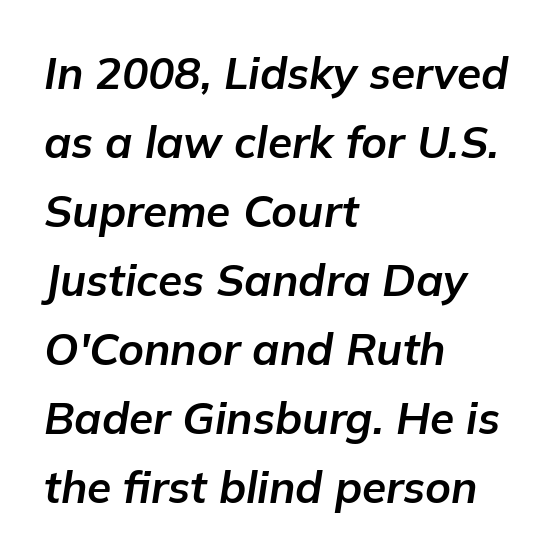
Q: Is the text bold? A: Yes.
Q: Is the text italic (slanted)? A: Yes, it leans right by about 9 degrees.
Q: Is the text underlined? A: No.
Q: How is the paragraph aligned? A: Left-aligned.
Q: Is the spacing between letters normal or unusually wide? A: Normal.
Q: Is the spacing between lines tight, normal or loose? A: Normal.
Q: Width (condensed, normal, or wide)? A: Normal.
Q: Stroke contrast? A: Low.
Q: x-height? A: Medium.
Q: Monospaced? A: No.
